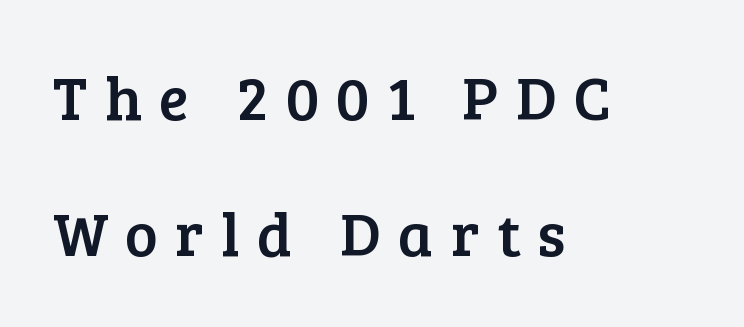
Q: Is the text italic (slanted)? A: No, it is upright.
Q: Is the typeface a serif or a sans-serif typeface? A: Serif.
Q: Is the text underlined? A: No.
Q: How is the paragraph aligned? A: Left-aligned.
Q: Is the spacing between letters normal or unusually wide? A: Unusually wide.
Q: Is the spacing between lines tight, normal or loose? A: Loose.
Q: Width (condensed, normal, or wide)? A: Normal.
Q: Stroke contrast? A: Low.
Q: x-height? A: Medium.
Q: Monospaced? A: No.
